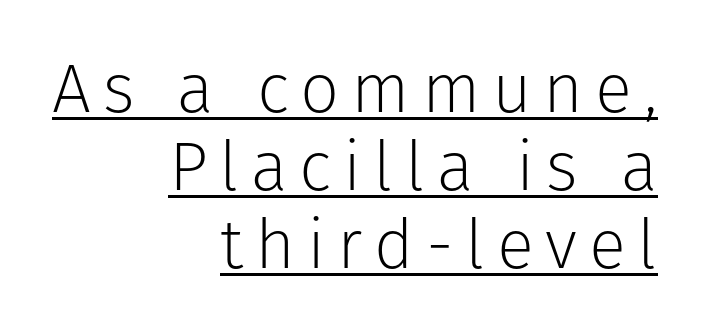
Q: Is the text bold? A: No.
Q: Is the text italic (slanted)? A: No, it is upright.
Q: Is the typeface a serif or a sans-serif typeface? A: Sans-serif.
Q: Is the text underlined? A: Yes.
Q: How is the paragraph aligned? A: Right-aligned.
Q: Is the spacing between lines tight, normal or loose? A: Tight.
Q: Width (condensed, normal, or wide)? A: Normal.
Q: Stroke contrast? A: Low.
Q: x-height? A: Medium.
Q: Monospaced? A: No.
